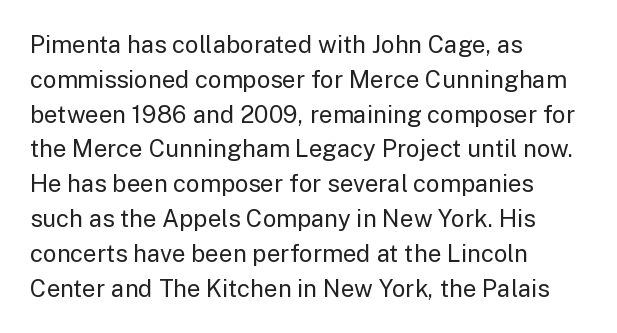
{"italic": "no", "bold": "no", "underline": "no", "align": "left", "line_spacing": "normal", "line_spacing_ratio": 1.45, "letter_spacing": "normal", "letter_spacing_em": 0.0, "glyph_px": 24}
